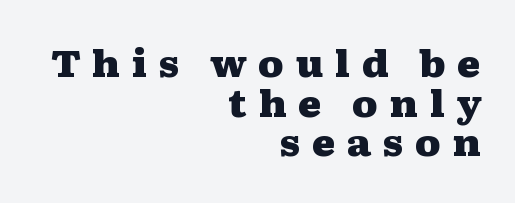
{"serif": "yes", "italic": "no", "bold": "yes", "weight": "heavy", "width": "wide", "stroke_contrast": "medium", "x_height": "medium", "monospaced": "no", "underline": "no", "align": "right", "line_spacing": "tight", "line_spacing_ratio": 1.1, "letter_spacing": "wide", "letter_spacing_em": 0.31, "glyph_px": 36}
